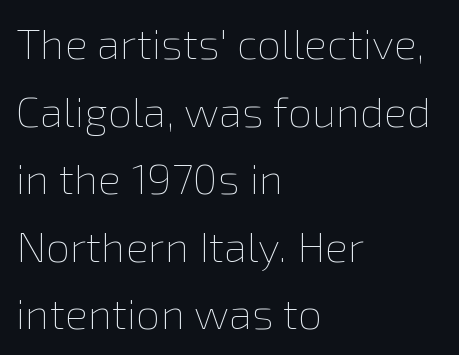
The image shows 43 px thin type, upright; set left-aligned, normal line spacing (1.57x), normal letter spacing, not underlined; low stroke contrast and a medium x-height.
